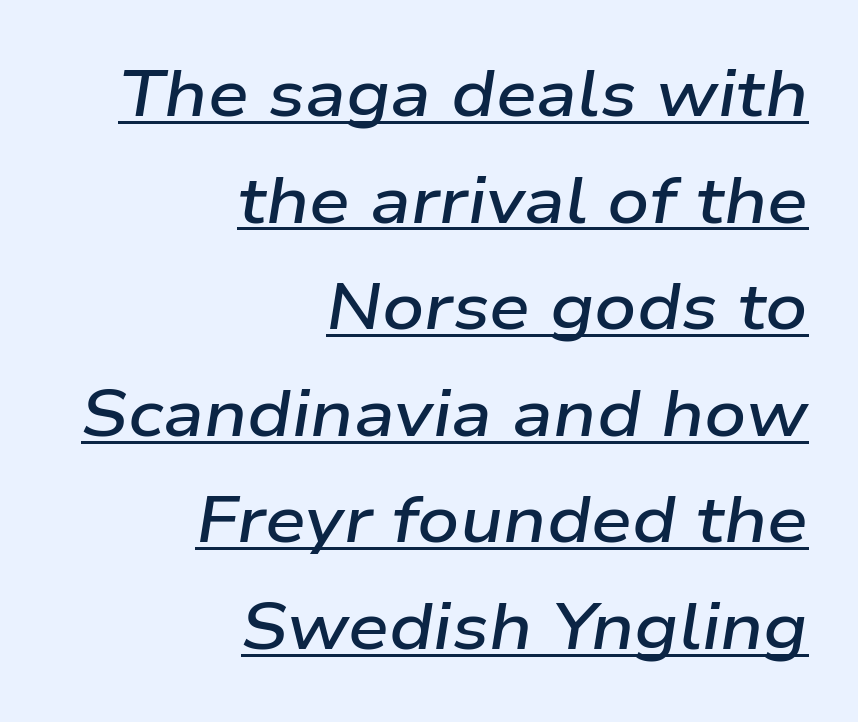
Q: Is the text bold? A: Semi-bold.
Q: Is the text italic (slanted)? A: Yes, it leans right by about 9 degrees.
Q: Is the text underlined? A: Yes.
Q: How is the paragraph aligned? A: Right-aligned.
Q: Is the spacing between letters normal or unusually wide? A: Normal.
Q: Is the spacing between lines tight, normal or loose? A: Normal.
Q: Width (condensed, normal, or wide)? A: Wide.
Q: Stroke contrast? A: Low.
Q: x-height? A: Medium.
Q: Monospaced? A: No.
